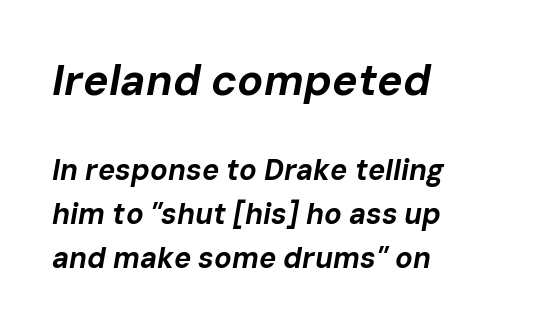
Q: Is the text bold? A: Yes.
Q: Is the text italic (slanted)? A: Yes, it leans right by about 10 degrees.
Q: Is the text underlined? A: No.
Q: How is the paragraph aligned? A: Left-aligned.
Q: Is the spacing between letters normal or unusually wide? A: Normal.
Q: Is the spacing between lines tight, normal or loose? A: Normal.
Q: Which block of text is set in a larger size, the first (top) or the second (bottom)? A: The first (top) one.
Q: Width (condensed, normal, or wide)? A: Normal.
Q: Stroke contrast? A: Low.
Q: x-height? A: Medium.
Q: Monospaced? A: No.
